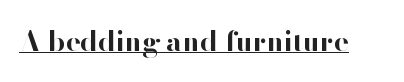
The image shows 28 px bold sans-serif type, upright; set normal letter spacing, underlined; high stroke contrast and a small x-height.
